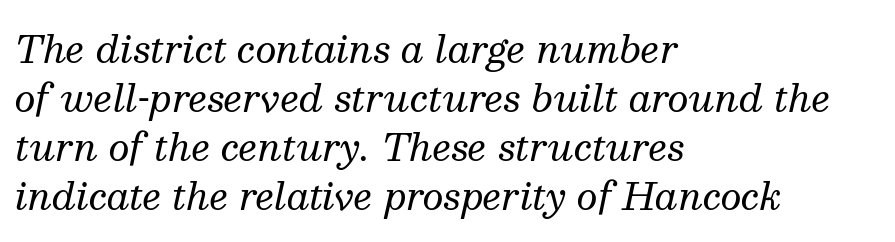
You can tell from the footed stems that serif type was used. Is this a fixed-width face? No — the glyphs have proportional, varying widths. Caption: standard tracking, unaltered. Regular leading. The font is comparable to plain body text, perhaps lighter.
